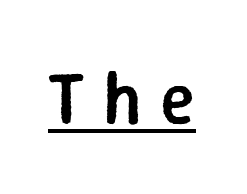
As a designer I'd log this as weight 600, semibold. Unlike italic type, these characters show no tilt at all. Unlike a traditional serif, this face leaves its strokes unadorned. The lettering is marked with a stroke running underneath it. Spacing verdict: proportional, widths tailored to each character.
